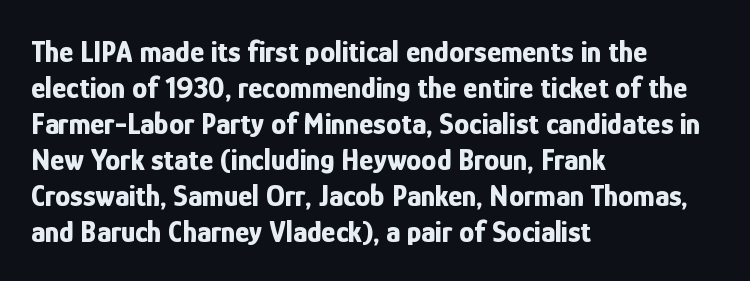
This sample has the flowing, uneven cadence of proportional lettering. Designer's note — italics off, roman on. Beneath every word, the page is bare. Weight check: bold — yes, fully.
